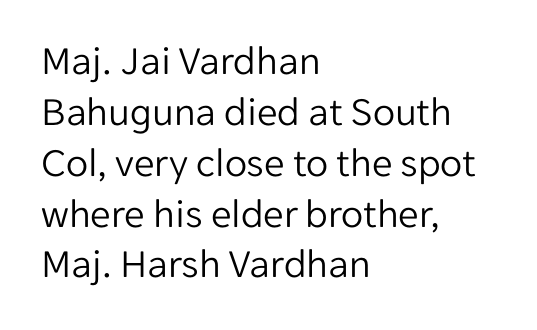
The image shows 41 px light sans-serif type, upright; set left-aligned, line spacing 1.24x, normal letter spacing, not underlined; low stroke contrast and a medium x-height.
